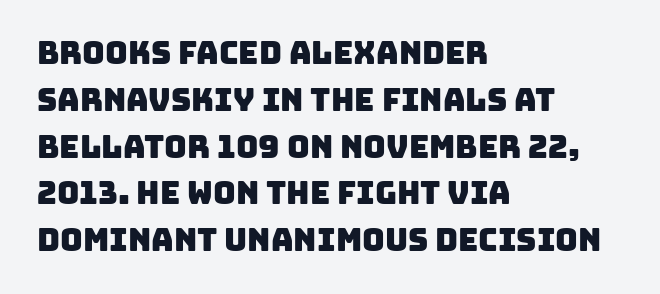
The image shows 31 px sans-serif type; set left-aligned, normal line spacing (1.51x), normal letter spacing, not underlined; low stroke contrast and a large x-height.
